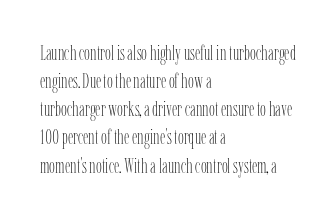
The image shows 21 px text type, upright; set left-aligned, normal line spacing (1.34x), normal letter spacing, not underlined.
